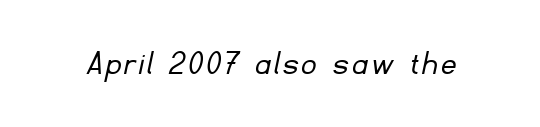
To sum up the face: it is a sans, with no serifs. Clear beneath every line of the passage. Varying glyph widths throughout — classic text-font behaviour. Is this a heavy cut? Hardly; it is regular or lighter.
